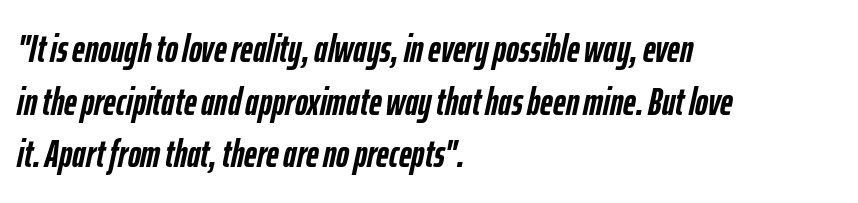
The whole block is typeset with a tilt. The glyphs have the mass of a bold cut. Varying glyph widths throughout — classic text-font behaviour. Horizontally, the lines are justified to the leading edge only. Quick note: interline space is typical. Default kerning and tracking; the words read as compact shapes.
